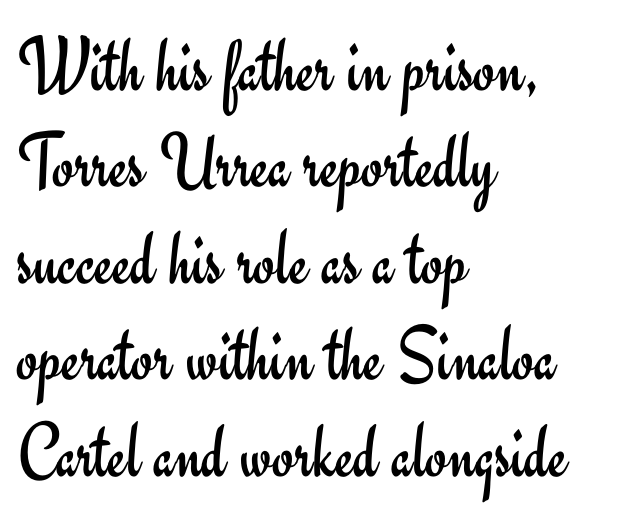
{"serif": "no", "bold": "no", "weight": "regular", "width": "normal", "stroke_contrast": "low", "x_height": "small", "monospaced": "no", "underline": "no", "align": "left", "line_spacing_ratio": 1.22, "letter_spacing": "normal", "letter_spacing_em": 0.0, "glyph_px": 79}
